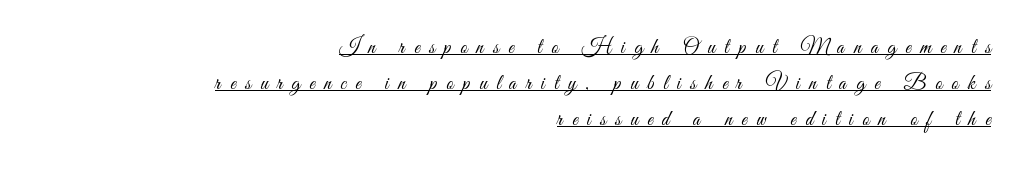
The image shows 21 px text type; set right-aligned, line spacing 1.71x, unusually wide letter spacing (+0.45 em), underlined.
